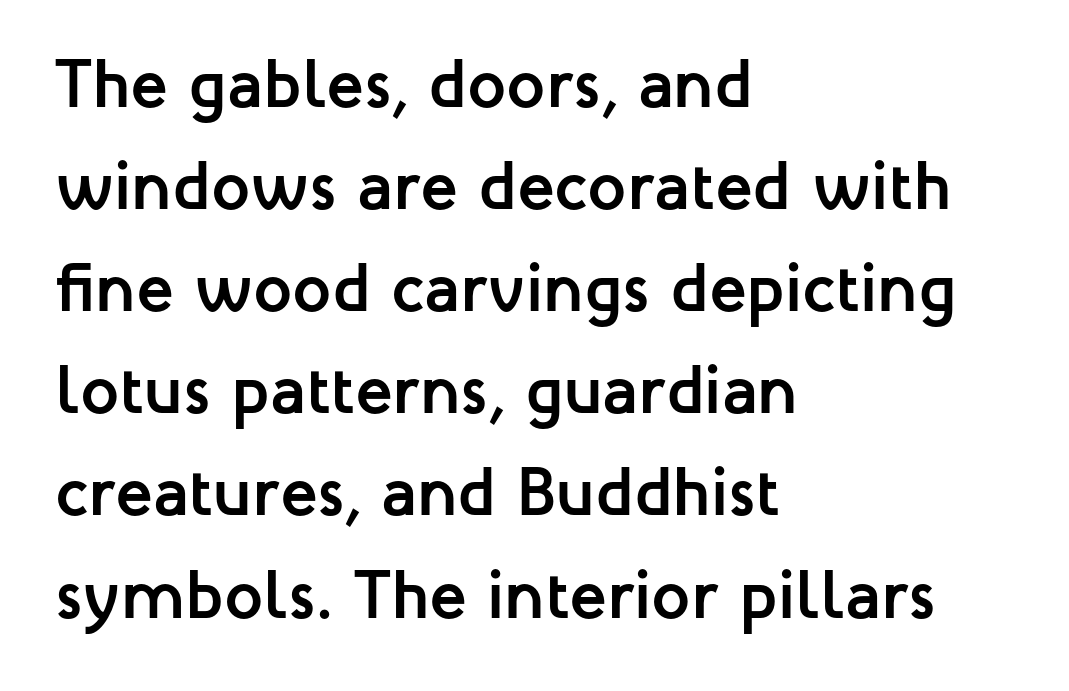
Q: Is the text bold? A: Yes.
Q: Is the text italic (slanted)? A: No, it is upright.
Q: Is the typeface a serif or a sans-serif typeface? A: Sans-serif.
Q: Is the text underlined? A: No.
Q: How is the paragraph aligned? A: Left-aligned.
Q: Is the spacing between letters normal or unusually wide? A: Normal.
Q: Is the spacing between lines tight, normal or loose? A: Normal.
Q: Width (condensed, normal, or wide)? A: Normal.
Q: Stroke contrast? A: Low.
Q: x-height? A: Medium.
Q: Monospaced? A: No.
